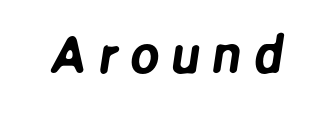
{"serif": "no", "width": "normal", "stroke_contrast": "low", "x_height": "medium", "monospaced": "no", "underline": "no", "letter_spacing": "wide", "letter_spacing_em": 0.22, "glyph_px": 53}
